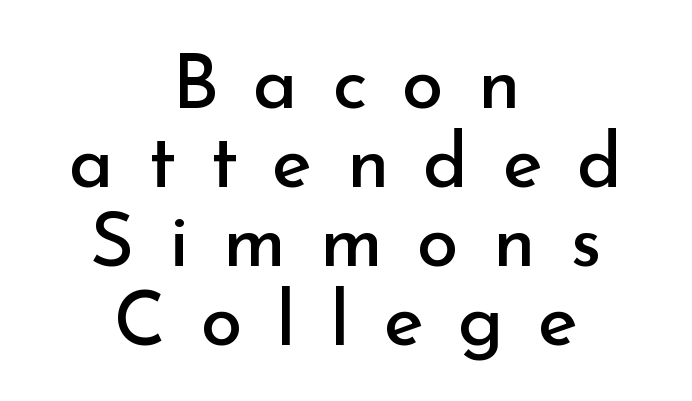
The image shows 76 px regular-weight sans-serif type, upright; set centered, tight line spacing (1.04x), unusually wide letter spacing (+0.45 em), not underlined; low stroke contrast and a small x-height.
